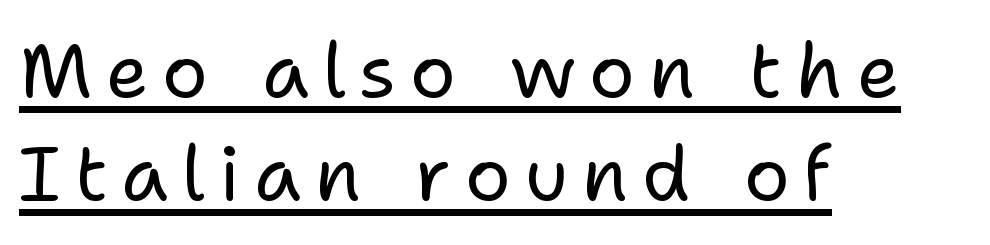
{"serif": "no", "italic": "no", "bold": "no", "weight": "regular", "width": "normal", "stroke_contrast": "low", "x_height": "medium", "monospaced": "no", "underline": "yes", "align": "left", "line_spacing": "normal", "line_spacing_ratio": 1.36, "glyph_px": 76}
